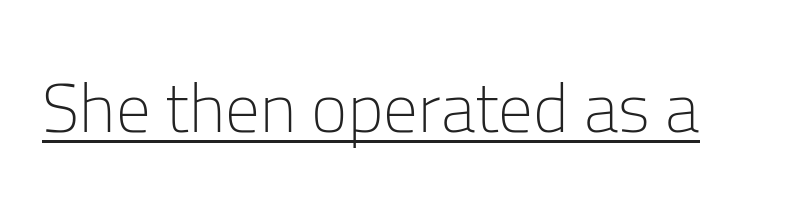
Quick note: underline on. Classification — sans serif. Weight class: somewhere from thin through regular. Note the varied advance widths — an 'i' is clearly narrower than an 'm'.
